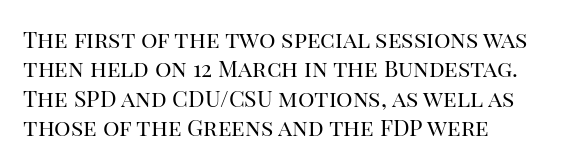
It's the straight-up-and-down kind of type. The face used here is rendered with its standard letterfit. The setting favours the left margin, as ordinary paragraphs usually do. This is not heavy type; no bold has been used. Interline gaps are of average width in this sample.
